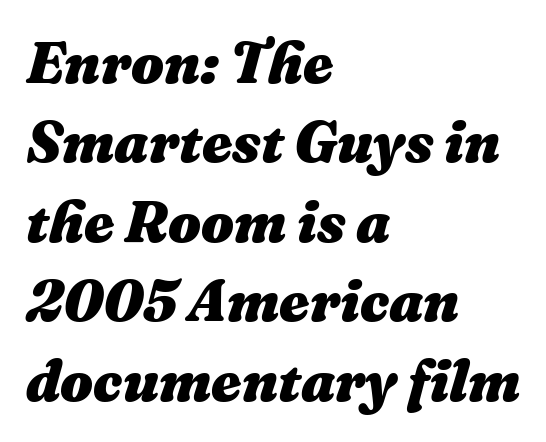
{"italic": "yes", "lean": "right", "slant_degrees": 16, "bold": "yes", "weight": "heavy", "width": "normal", "stroke_contrast": "medium", "x_height": "medium", "monospaced": "no", "underline": "no", "align": "left", "line_spacing": "normal", "line_spacing_ratio": 1.37, "letter_spacing": "normal", "letter_spacing_em": 0.0, "glyph_px": 58}
